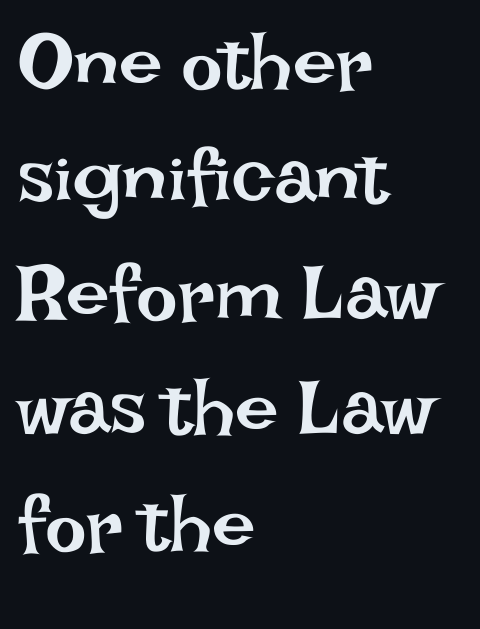
Q: Is the text bold? A: No.
Q: Is the text italic (slanted)? A: No, it is upright.
Q: Is the text underlined? A: No.
Q: How is the paragraph aligned? A: Left-aligned.
Q: Is the spacing between letters normal or unusually wide? A: Normal.
Q: Is the spacing between lines tight, normal or loose? A: Normal.
Q: Width (condensed, normal, or wide)? A: Normal.
Q: Stroke contrast? A: Low.
Q: x-height? A: Large.
Q: Monospaced? A: No.
